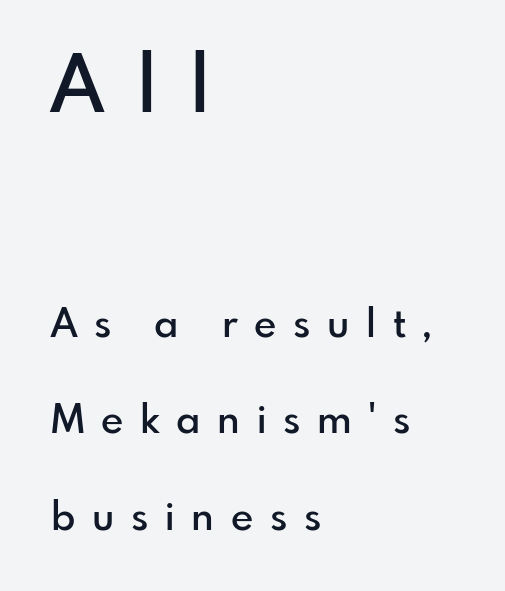
{"serif": "no", "italic": "no", "bold": "semi", "weight": "semibold", "width": "normal", "stroke_contrast": "low", "x_height": "small", "monospaced": "no", "underline": "no", "align": "left", "line_spacing": "loose", "line_spacing_ratio": 2.47, "letter_spacing": "wide", "letter_spacing_em": 0.43, "larger_block": "first", "size_ratio": 2.0, "glyph_px": 78}
